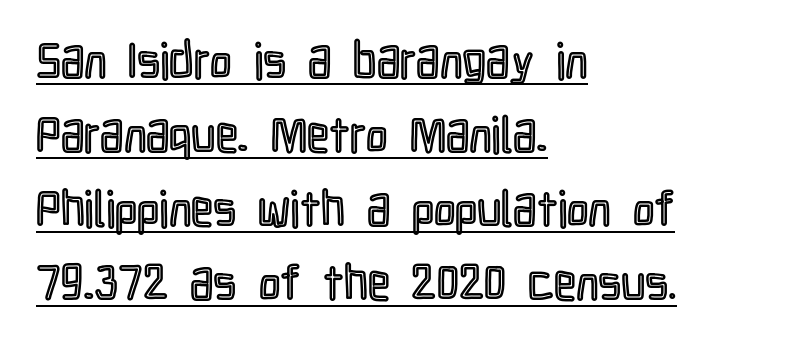
Baseline-to-baseline distance is the conventional proportion of letter height. Notice how a bar underscores the lettering throughout. The passage shown is typed in a proportional face where columns would drift. Do the letters lean? They stand straight. Caption: multi-line text, flush left, ragged right. Nobody touched the tracking dial on this one.
